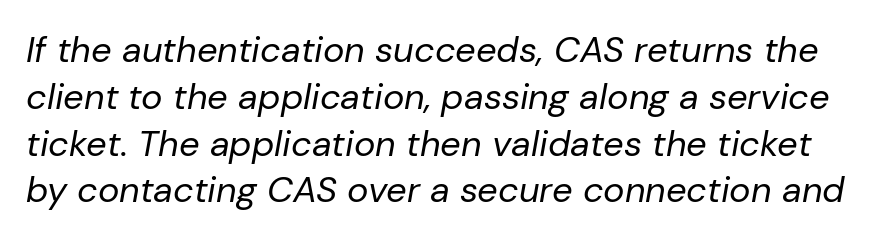
The image shows 36 px regular-weight type, italic (leaning right); set normal line spacing (1.3x), normal letter spacing, not underlined; low stroke contrast and a medium x-height.
